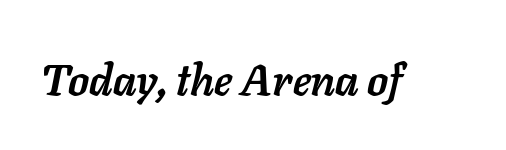
The image shows 43 px semibold type, italic (leaning right); set normal letter spacing, not underlined; low stroke contrast and a medium x-height.
